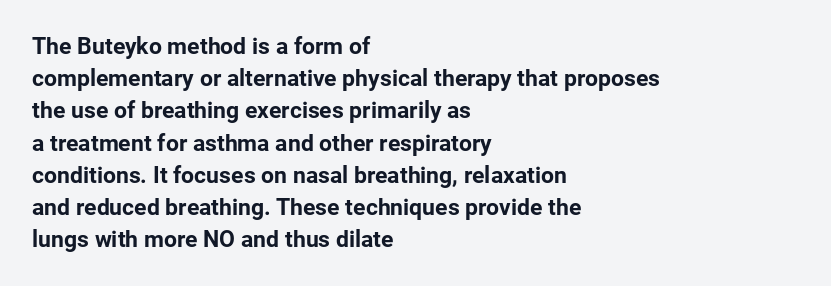
The image shows 23 px bold type, upright; set left-aligned, normal line spacing (1.4x), normal letter spacing, not underlined.
